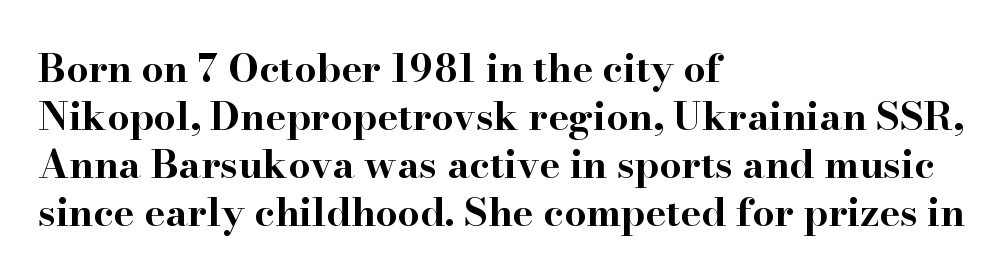
{"serif": "yes", "italic": "no", "bold": "yes", "weight": "bold", "width": "wide", "stroke_contrast": "high", "x_height": "small", "monospaced": "no", "underline": "no", "align": "left", "line_spacing_ratio": 1.23, "letter_spacing": "normal", "letter_spacing_em": 0.0, "glyph_px": 39}
